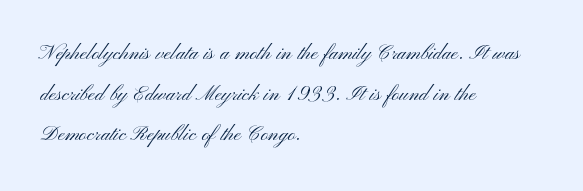
The image shows 26 px text type; set left-aligned, normal line spacing (1.56x), normal letter spacing, not underlined.
